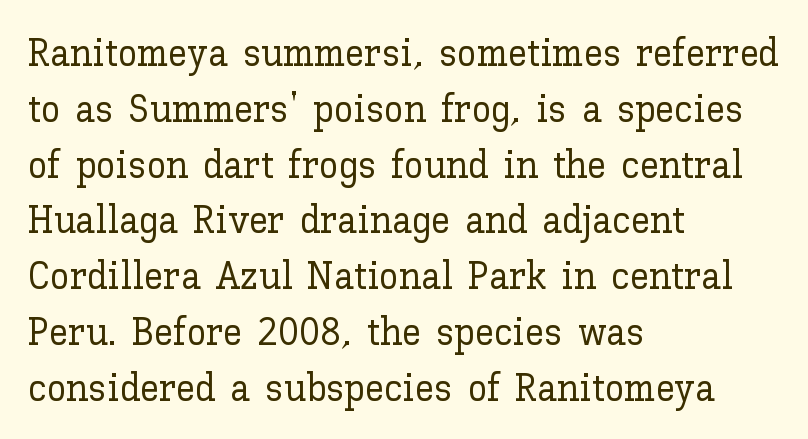
{"italic": "no", "width": "normal", "stroke_contrast": "low", "x_height": "medium", "monospaced": "no", "underline": "no", "align": "left", "line_spacing": "normal", "line_spacing_ratio": 1.43, "letter_spacing": "normal", "letter_spacing_em": 0.0, "glyph_px": 39}
